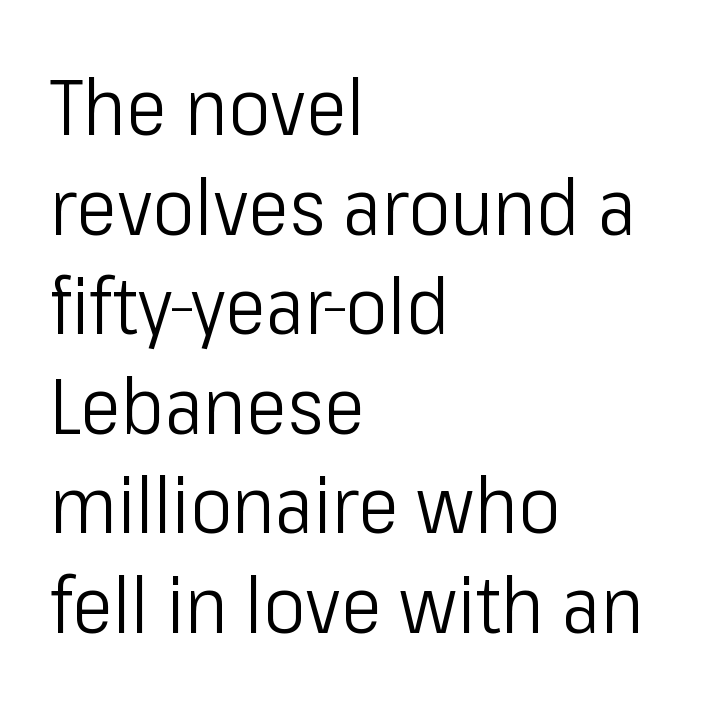
The image shows 79 px light, condensed sans-serif type, upright; set left-aligned, normal line spacing (1.26x), normal letter spacing, not underlined; low stroke contrast and a medium x-height.
